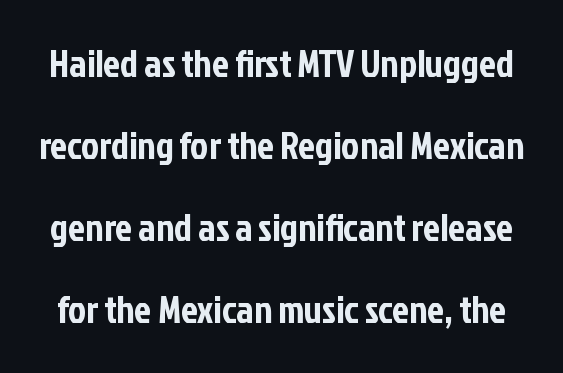
Q: Is the text italic (slanted)? A: No, it is upright.
Q: Is the typeface a serif or a sans-serif typeface? A: Sans-serif.
Q: Is the text underlined? A: No.
Q: Is the spacing between letters normal or unusually wide? A: Normal.
Q: Is the spacing between lines tight, normal or loose? A: Loose.
Q: Width (condensed, normal, or wide)? A: Condensed.
Q: Stroke contrast? A: Low.
Q: x-height? A: Medium.
Q: Monospaced? A: No.
